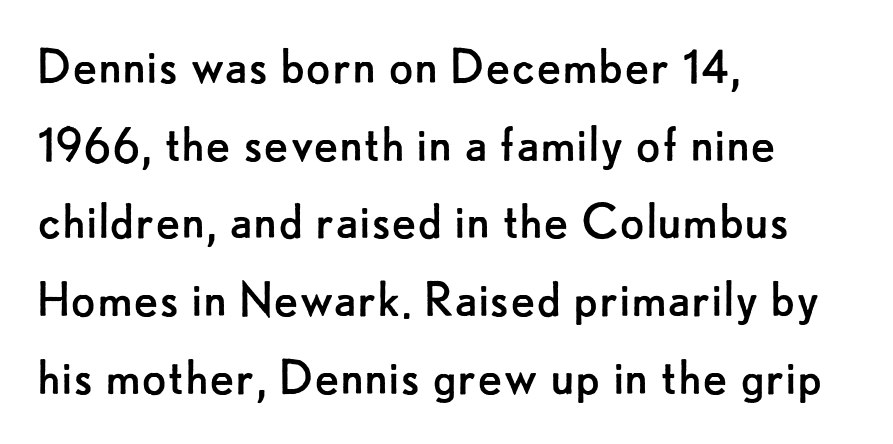
This is roman type, the default non-slanted kind. Reading down the column, the eye jumps a familiar distance to each next line. The compositor pushed each line to the left boundary. This rendering employs a face without finishing strokes, i.e., a sans-serif. Counters stay open thanks to moderate or lighter strokes.
